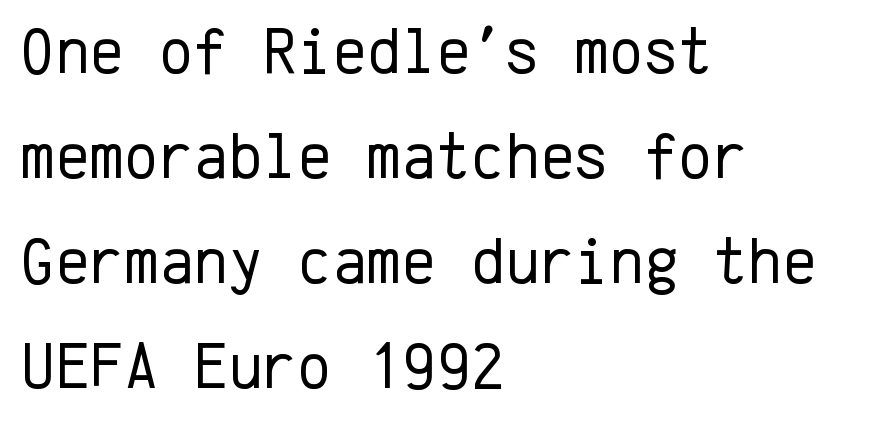
The image shows 66 px regular-weight sans-serif type, upright, monospaced; set left-aligned, normal line spacing (1.59x), normal letter spacing, not underlined; low stroke contrast and a medium x-height.
